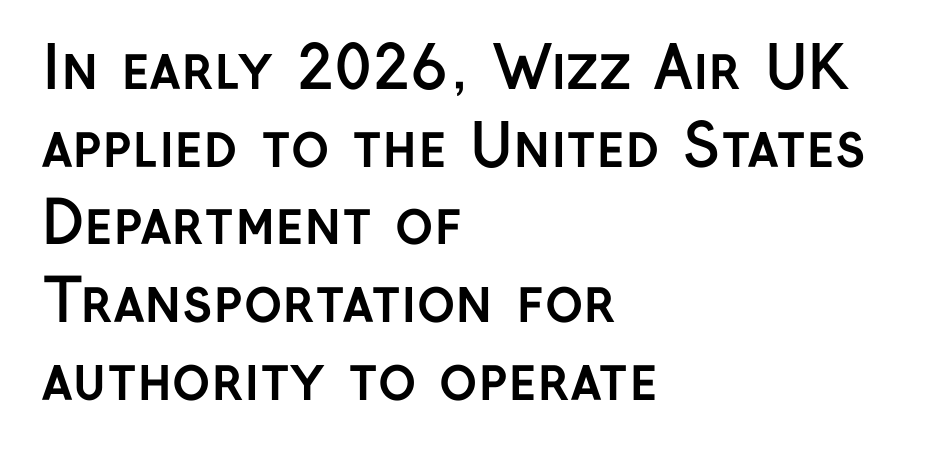
The zone under the glyphs is completely vacant. The rendering shows plain stroke endings on the letterforms — a sans-serif design. Compared with a centered layout, this one pins lines to the left instead. Tracking here is standard; glyphs follow each other at the usual distance.
